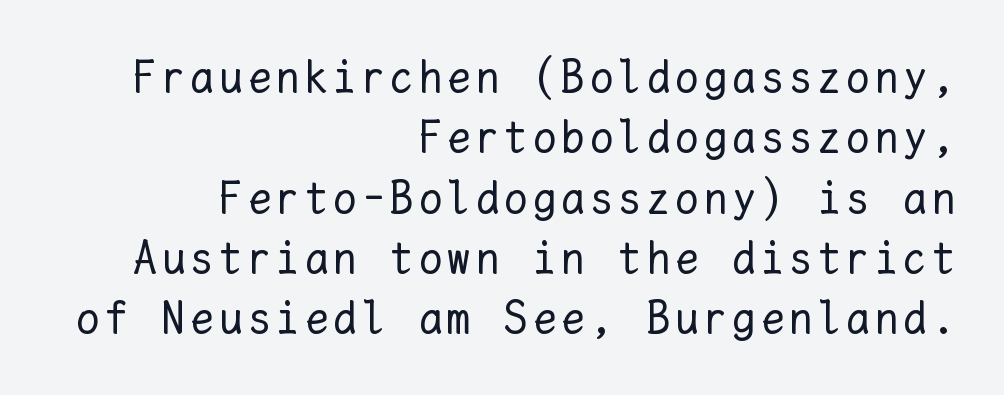
{"italic": "no", "bold": "no", "weight": "regular", "width": "normal", "stroke_contrast": "low", "x_height": "medium", "monospaced": "yes", "underline": "no", "align": "right", "line_spacing": "normal", "line_spacing_ratio": 1.31, "glyph_px": 46}
